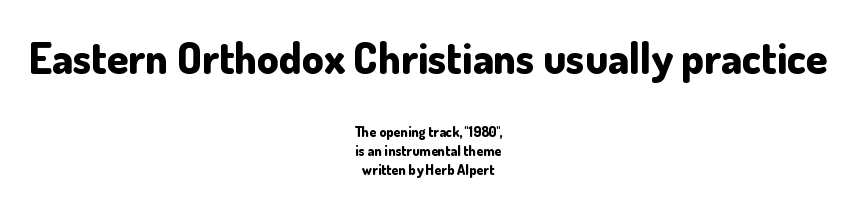
{"serif": "no", "italic": "no", "bold": "yes", "weight": "bold", "width": "normal", "stroke_contrast": "low", "x_height": "small", "monospaced": "no", "underline": "no", "align": "center", "line_spacing": "normal", "line_spacing_ratio": 1.36, "letter_spacing": "normal", "letter_spacing_em": 0.0, "larger_block": "first", "size_ratio": 3.07, "glyph_px": 43}
